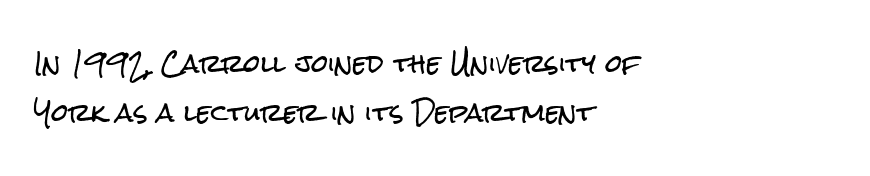
The image shows 24 px text type, upright; set left-aligned, loose line spacing (2.06x), normal letter spacing, not underlined.
